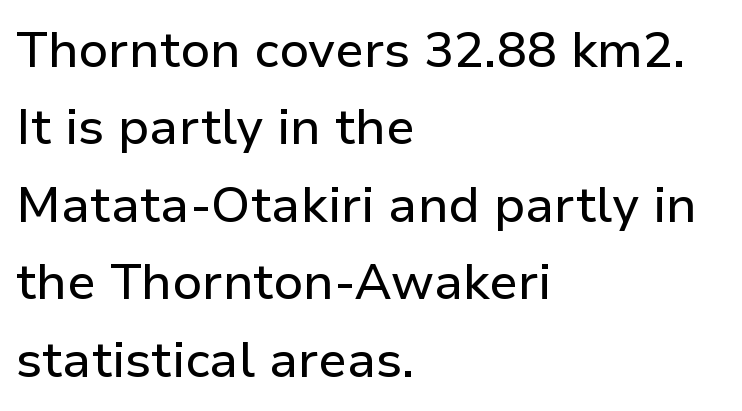
{"serif": "no", "italic": "no", "width": "normal", "stroke_contrast": "low", "x_height": "medium", "monospaced": "no", "underline": "no", "align": "left", "line_spacing": "normal", "line_spacing_ratio": 1.55, "letter_spacing": "normal", "letter_spacing_em": 0.0, "glyph_px": 50}
